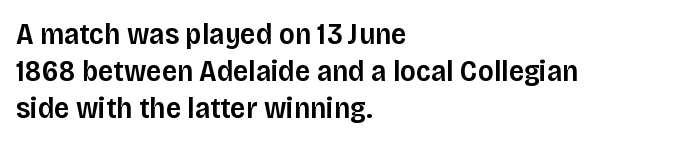
Q: Is the text bold? A: Semi-bold.
Q: Is the text italic (slanted)? A: No, it is upright.
Q: Is the typeface a serif or a sans-serif typeface? A: Sans-serif.
Q: Is the text underlined? A: No.
Q: How is the paragraph aligned? A: Left-aligned.
Q: Is the spacing between letters normal or unusually wide? A: Normal.
Q: Width (condensed, normal, or wide)? A: Normal.
Q: Stroke contrast? A: Low.
Q: x-height? A: Large.
Q: Monospaced? A: No.
